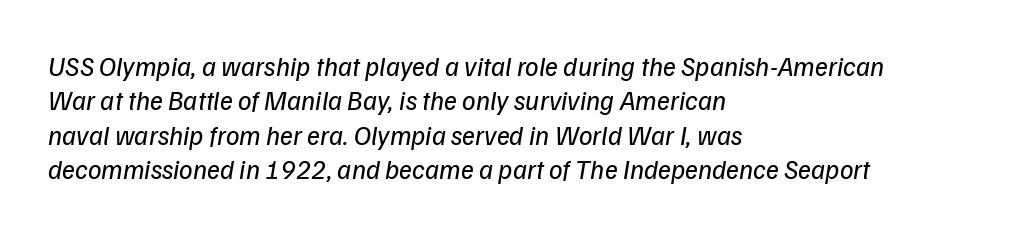
{"italic": "yes", "lean": "right", "slant_degrees": 9, "bold": "no", "underline": "no", "align": "left", "line_spacing": "normal", "line_spacing_ratio": 1.27, "letter_spacing": "normal", "letter_spacing_em": 0.0, "glyph_px": 27}
